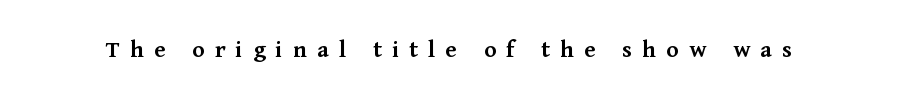
{"italic": "no", "bold": "semi", "underline": "no", "letter_spacing": "wide", "letter_spacing_em": 0.39, "glyph_px": 26}
